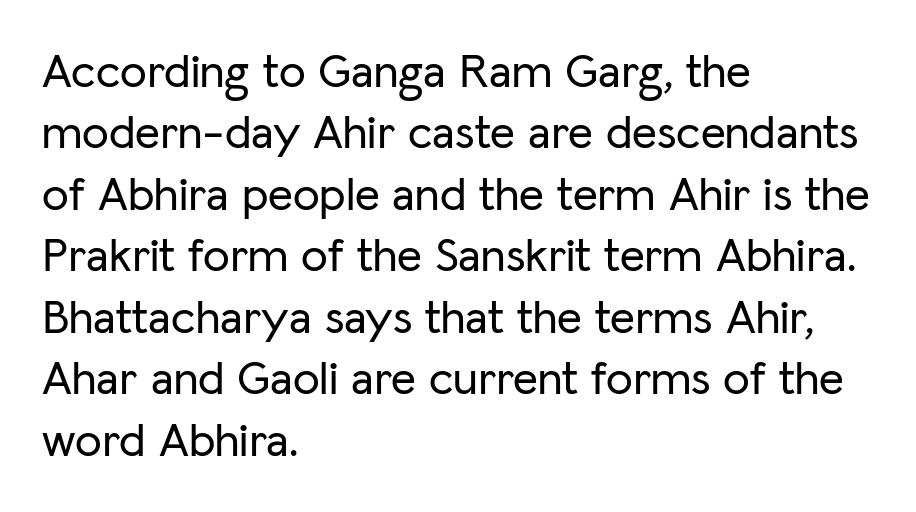
This sample uses a sans-serif face. Reading down the column, the eye jumps a familiar distance to each next line. Descender tails drop into unmarked territory. The horizontal fit of the characters is conventional and even. The paragraph has a hard left edge and a soft right edge.
